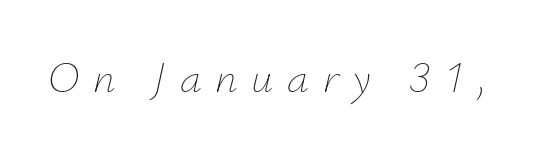
Notice how the stems are inclined rather than vertical — that's the hallmark of italics. The specimen omits any rule beneath the text block's lines. The line texture is sparse and dotted thanks to wide tracking. The face used here is proportionally spaced, like ordinary book or web type.
